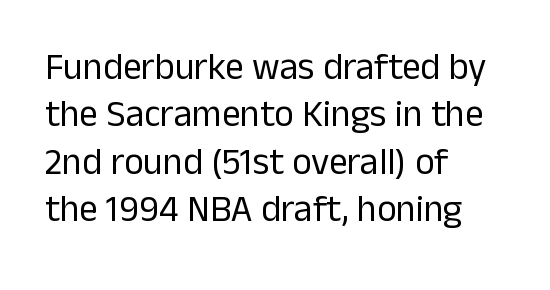
Q: Is the text bold? A: No.
Q: Is the text italic (slanted)? A: No, it is upright.
Q: Is the typeface a serif or a sans-serif typeface? A: Sans-serif.
Q: Is the text underlined? A: No.
Q: How is the paragraph aligned? A: Left-aligned.
Q: Is the spacing between letters normal or unusually wide? A: Normal.
Q: Is the spacing between lines tight, normal or loose? A: Normal.
Q: Width (condensed, normal, or wide)? A: Normal.
Q: Stroke contrast? A: Low.
Q: x-height? A: Medium.
Q: Monospaced? A: No.
